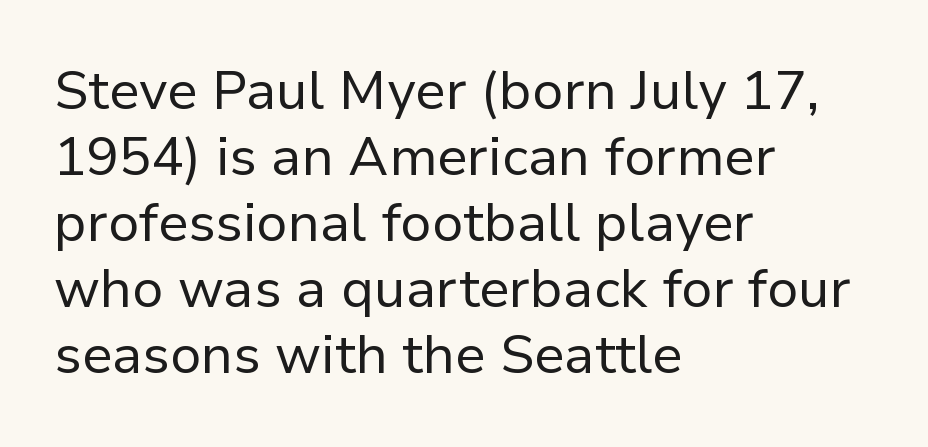
The image shows 54 px regular-weight sans-serif type, upright; set left-aligned, line spacing 1.22x, normal letter spacing, not underlined; low stroke contrast and a medium x-height.
